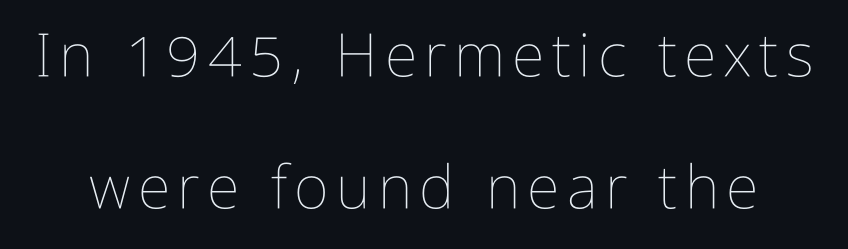
{"italic": "no", "bold": "no", "weight": "thin", "width": "condensed", "stroke_contrast": "low", "x_height": "medium", "monospaced": "no", "underline": "no", "line_spacing": "loose", "line_spacing_ratio": 2.2, "glyph_px": 60}
